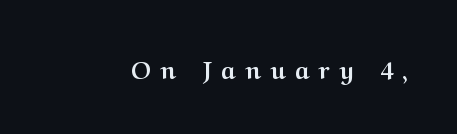
Q: Is the text bold? A: Yes.
Q: Is the text italic (slanted)? A: No, it is upright.
Q: Is the text underlined? A: No.
Q: Is the spacing between letters normal or unusually wide? A: Unusually wide.
